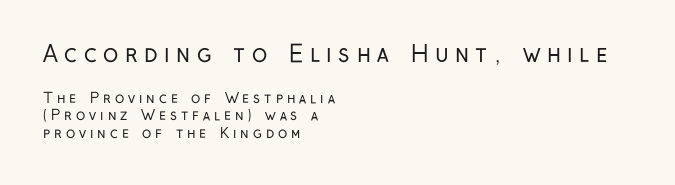
Q: Is the text bold? A: No.
Q: Is the text italic (slanted)? A: No, it is upright.
Q: Is the text underlined? A: No.
Q: How is the paragraph aligned? A: Left-aligned.
Q: Is the spacing between letters normal or unusually wide? A: Unusually wide.
Q: Is the spacing between lines tight, normal or loose? A: Normal.
Q: Which block of text is set in a larger size, the first (top) or the second (bottom)? A: The first (top) one.
